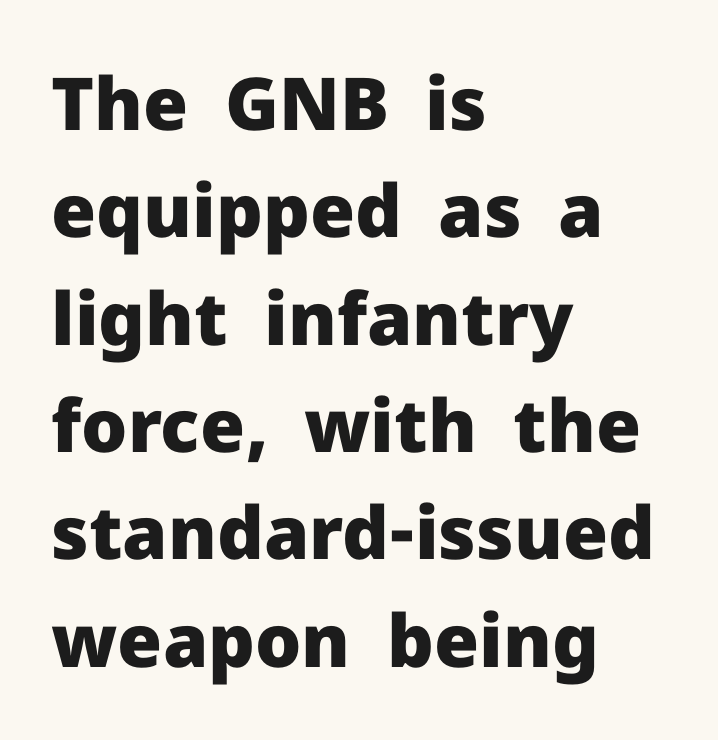
Q: Is the text bold? A: Yes.
Q: Is the text italic (slanted)? A: No, it is upright.
Q: Is the typeface a serif or a sans-serif typeface? A: Sans-serif.
Q: Is the text underlined? A: No.
Q: How is the paragraph aligned? A: Left-aligned.
Q: Is the spacing between letters normal or unusually wide? A: Normal.
Q: Is the spacing between lines tight, normal or loose? A: Normal.
Q: Width (condensed, normal, or wide)? A: Normal.
Q: Stroke contrast? A: Low.
Q: x-height? A: Medium.
Q: Monospaced? A: No.
